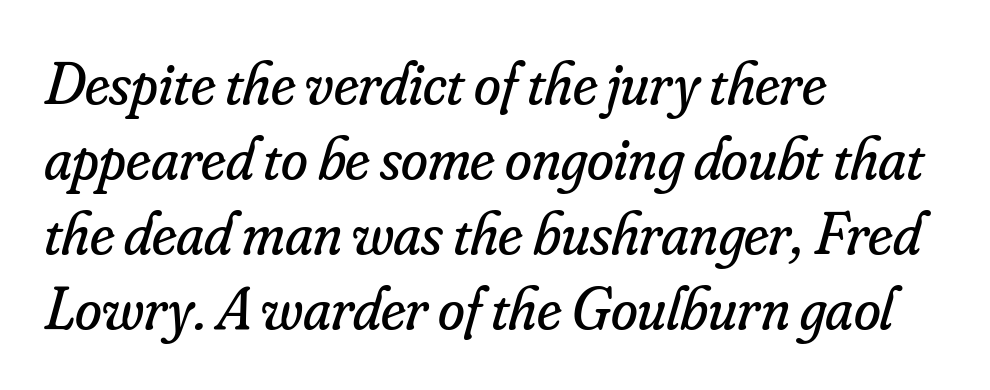
The image shows 61 px regular-weight serif type, italic (leaning right); set left-aligned, line spacing 1.23x, normal letter spacing, not underlined; low stroke contrast and a small x-height.
